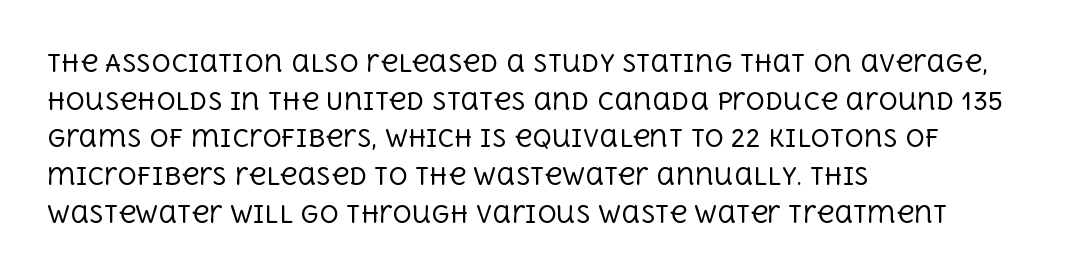
{"italic": "no", "bold": "no", "underline": "no", "align": "left", "line_spacing": "normal", "line_spacing_ratio": 1.57, "letter_spacing": "normal", "letter_spacing_em": 0.0, "glyph_px": 24}
